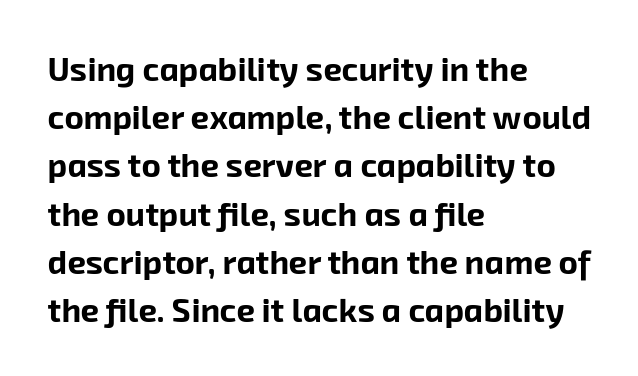
Note the varied advance widths — an 'i' is clearly narrower than an 'm'. The sample has been set heavy, in full bold. In terms of letterspacing, this is plain default setting. Each letter's strokes conclude bluntly, with no projecting serifs. The leading is moderate, giving the passage an even texture. Which margin do the lines hug? The left one — the right edge is uneven.
